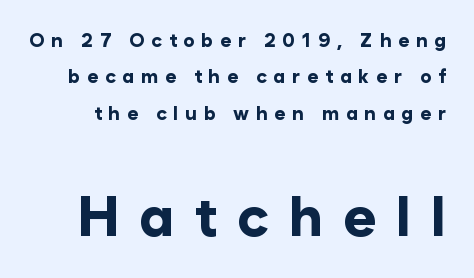
{"serif": "no", "italic": "no", "bold": "yes", "weight": "bold", "width": "normal", "stroke_contrast": "low", "x_height": "medium", "monospaced": "no", "underline": "no", "line_spacing": "loose", "line_spacing_ratio": 1.91, "letter_spacing": "wide", "letter_spacing_em": 0.35, "larger_block": "second", "size_ratio": 2.95, "glyph_px": 56}
